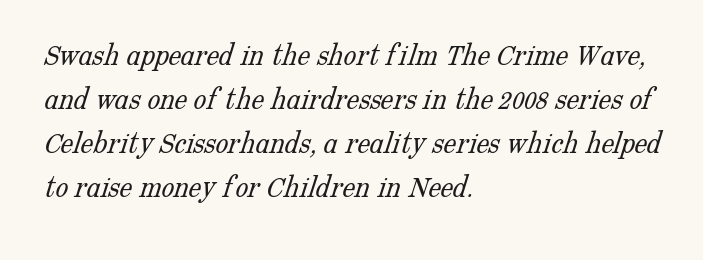
{"serif": "yes", "bold": "no", "weight": "light", "width": "normal", "stroke_contrast": "low", "x_height": "medium", "monospaced": "no", "underline": "no", "align": "left", "line_spacing": "normal", "line_spacing_ratio": 1.37, "letter_spacing": "normal", "letter_spacing_em": 0.0, "glyph_px": 32}
